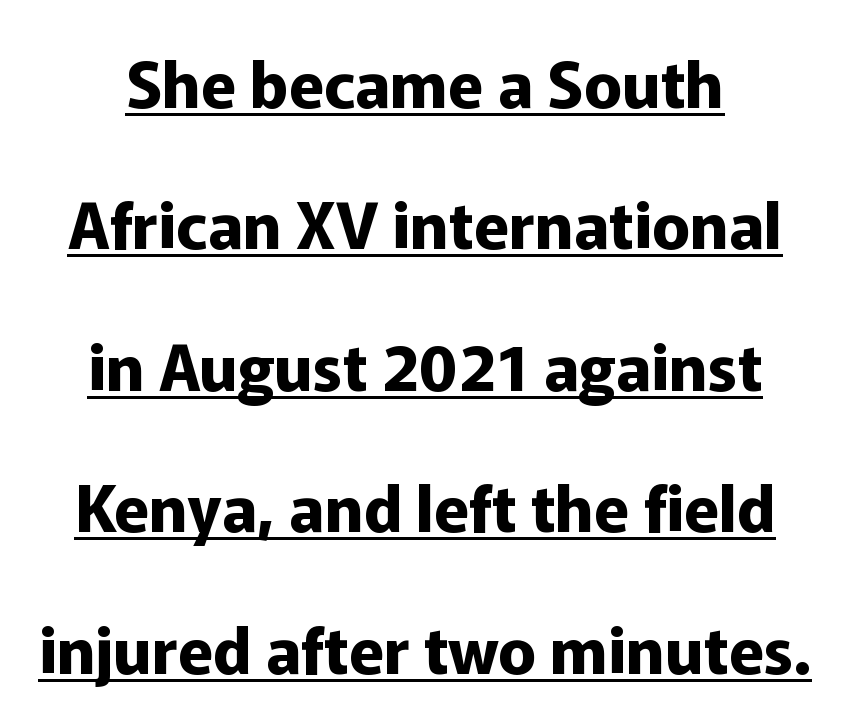
Q: Is the text bold? A: Yes.
Q: Is the text italic (slanted)? A: No, it is upright.
Q: Is the typeface a serif or a sans-serif typeface? A: Sans-serif.
Q: Is the text underlined? A: Yes.
Q: Is the spacing between letters normal or unusually wide? A: Normal.
Q: Is the spacing between lines tight, normal or loose? A: Loose.
Q: Width (condensed, normal, or wide)? A: Normal.
Q: Stroke contrast? A: Low.
Q: x-height? A: Medium.
Q: Monospaced? A: No.
